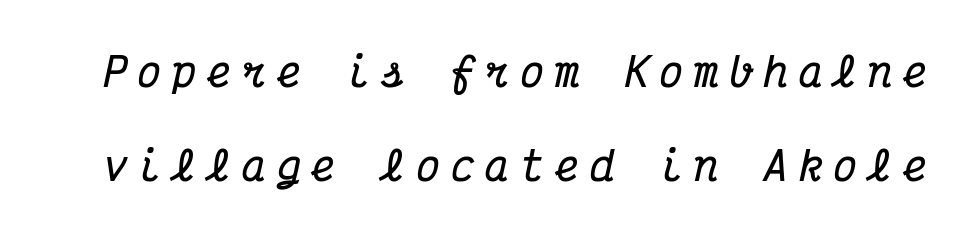
The letters are bold, with thick, heavy strokes. The tracking jumps out immediately: characters are airy and widely separated. Old-style or modern, the face here clearly has serifs. In terms of posture, this sample is oblique. Rows of type keep a wide berth in the vertical direction.
